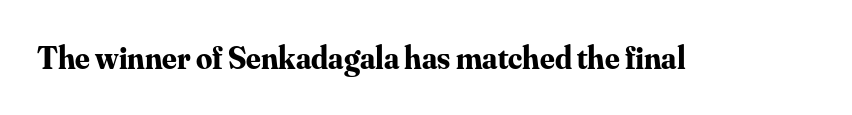
The image shows 32 px bold serif type, upright; set normal letter spacing, not underlined; medium stroke contrast and a small x-height.
